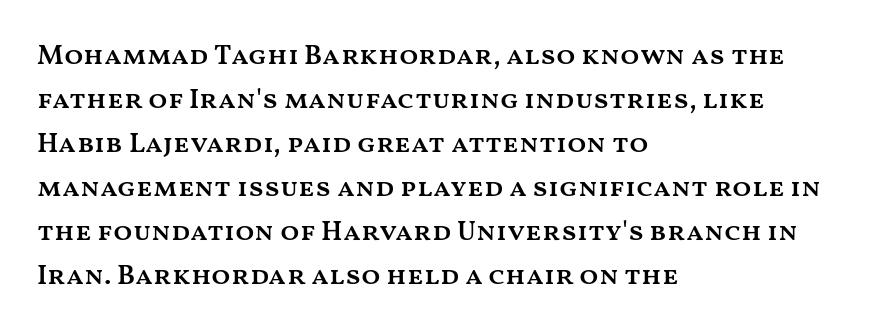
Emphasis by weight is partial: semibold. These lines keep a tight, regular rhythm from letter to letter. Style check: upright. Rows of type keep a routine distance in the vertical direction.
